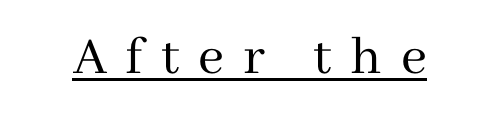
{"serif": "yes", "italic": "no", "bold": "no", "weight": "regular", "width": "normal", "stroke_contrast": "medium", "x_height": "medium", "monospaced": "no", "underline": "yes", "letter_spacing": "wide", "letter_spacing_em": 0.33, "glyph_px": 57}
